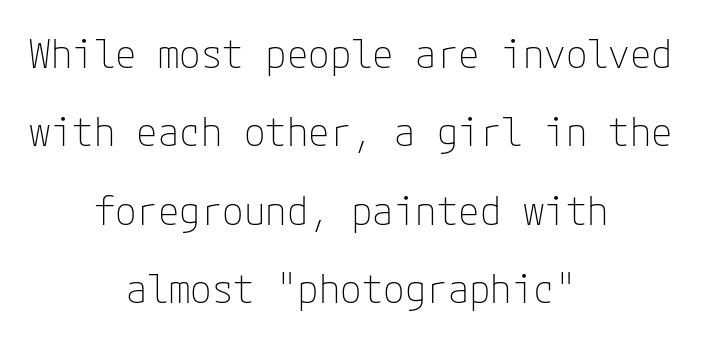
Q: Is the text bold? A: No.
Q: Is the text italic (slanted)? A: No, it is upright.
Q: Is the typeface a serif or a sans-serif typeface? A: Sans-serif.
Q: Is the text underlined? A: No.
Q: How is the paragraph aligned? A: Centered.
Q: Is the spacing between letters normal or unusually wide? A: Normal.
Q: Is the spacing between lines tight, normal or loose? A: Loose.
Q: Width (condensed, normal, or wide)? A: Normal.
Q: Stroke contrast? A: Low.
Q: x-height? A: Medium.
